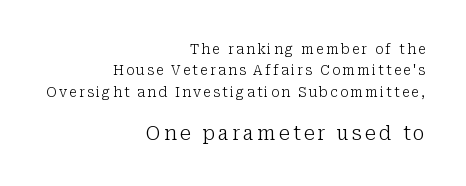
Q: Is the text bold? A: No.
Q: Is the text italic (slanted)? A: No, it is upright.
Q: Is the text underlined? A: No.
Q: How is the paragraph aligned? A: Right-aligned.
Q: Is the spacing between lines tight, normal or loose? A: Normal.
Q: Which block of text is set in a larger size, the first (top) or the second (bottom)? A: The second (bottom) one.
